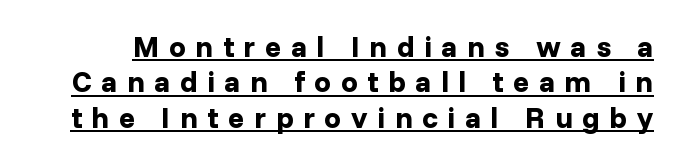
The image shows 30 px bold sans-serif type, upright; set line spacing 1.18x, unusually wide letter spacing (+0.32 em), underlined; low stroke contrast and a medium x-height.
